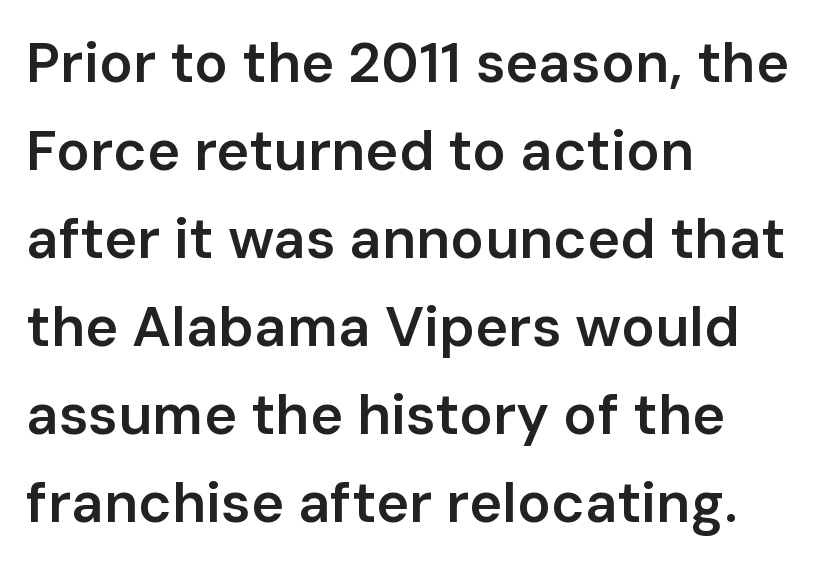
Q: Is the text bold? A: Semi-bold.
Q: Is the text italic (slanted)? A: No, it is upright.
Q: Is the typeface a serif or a sans-serif typeface? A: Sans-serif.
Q: Is the text underlined? A: No.
Q: How is the paragraph aligned? A: Left-aligned.
Q: Is the spacing between letters normal or unusually wide? A: Normal.
Q: Is the spacing between lines tight, normal or loose? A: Normal.
Q: Width (condensed, normal, or wide)? A: Normal.
Q: Stroke contrast? A: Low.
Q: x-height? A: Medium.
Q: Monospaced? A: No.
